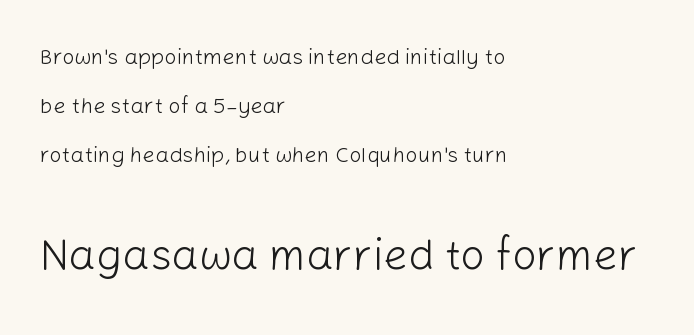
Weight: in the light-to-regular range. The passage shown is typeset with a sans-serif family. If you measured baseline to baseline, you'd find a long distance. Tracking here is standard; glyphs follow each other at the usual distance. Here the second block reads like a headline and the first like body copy. The lettering holds an erect, upright posture throughout.
